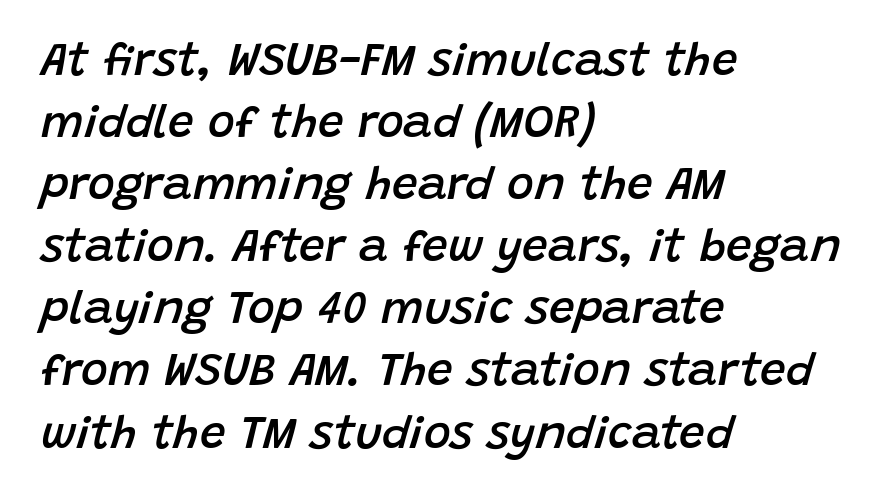
The image shows 46 px semibold type, italic (leaning right); set left-aligned, normal line spacing (1.35x), normal letter spacing, not underlined; low stroke contrast and a large x-height.
